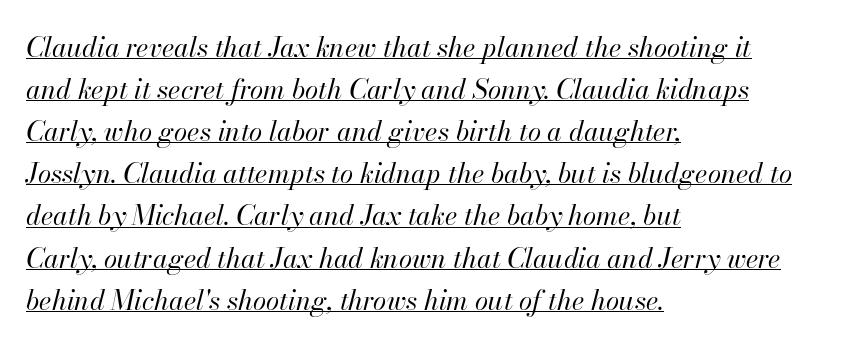
Is there much room between lines? A standard amount, neither cramped nor airy. This rendering leaves character spacing at its baseline value. Unbolded letterforms with no extra heft. Compared with ordinary roman type, these characters are visibly tilted.
